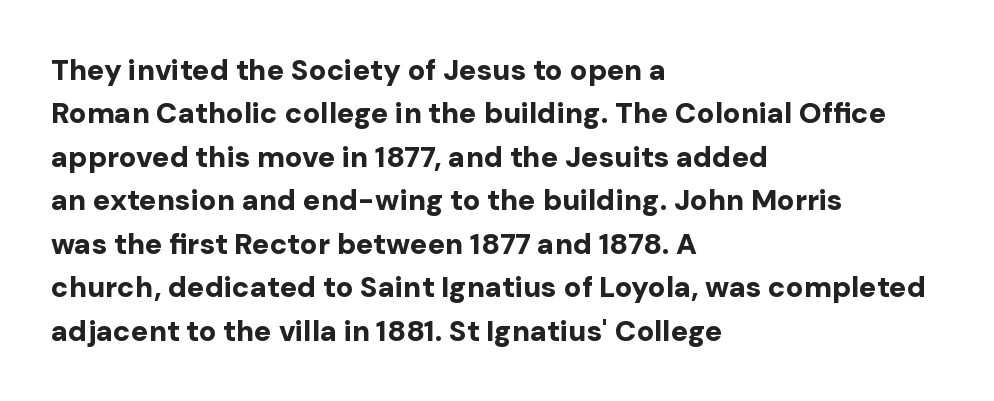
{"serif": "no", "italic": "no", "bold": "yes", "weight": "bold", "width": "normal", "stroke_contrast": "low", "x_height": "medium", "monospaced": "no", "underline": "no", "align": "left", "line_spacing": "normal", "line_spacing_ratio": 1.5, "letter_spacing": "normal", "letter_spacing_em": 0.0, "glyph_px": 29}
